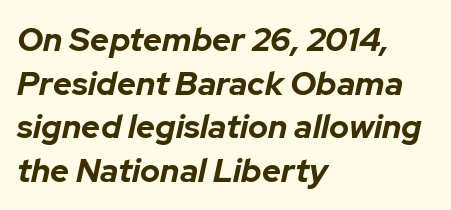
Q: Is the text bold? A: Yes.
Q: Is the text italic (slanted)? A: Yes, it leans right by about 12 degrees.
Q: Is the text underlined? A: No.
Q: How is the paragraph aligned? A: Left-aligned.
Q: Is the spacing between letters normal or unusually wide? A: Normal.
Q: Is the spacing between lines tight, normal or loose? A: Normal.
Q: Width (condensed, normal, or wide)? A: Normal.
Q: Stroke contrast? A: Low.
Q: x-height? A: Medium.
Q: Monospaced? A: No.
